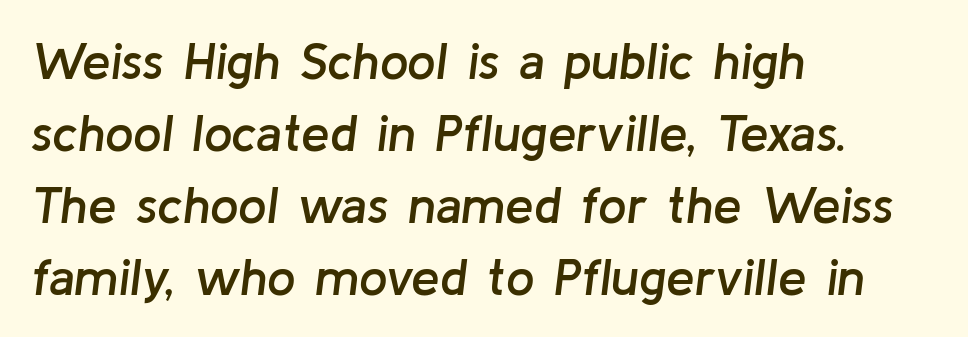
Each row of text sits above clean, open space. The gaps between neighbouring characters are ordinary and unremarkable. A bit beefed up — I'd call it semibold rather than bold. Regular leading. Line starts are locked; line ends wander. You could not count columns in this text — the font is proportionally spaced.
